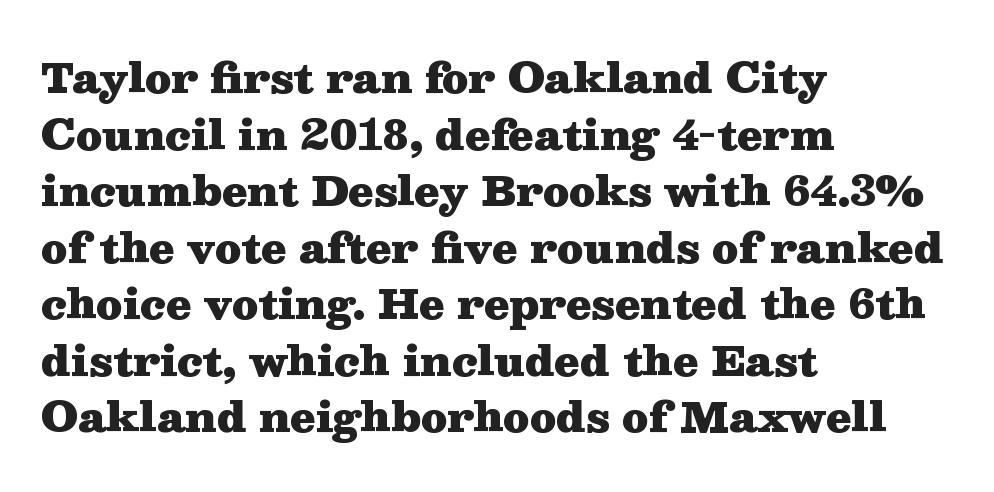
These words are printed bold, with thick strokes throughout. Typographically, this falls in the serif category. Standard letterfit; no display-style spreading of the glyphs. Just letters on the line, the space beneath them empty.
